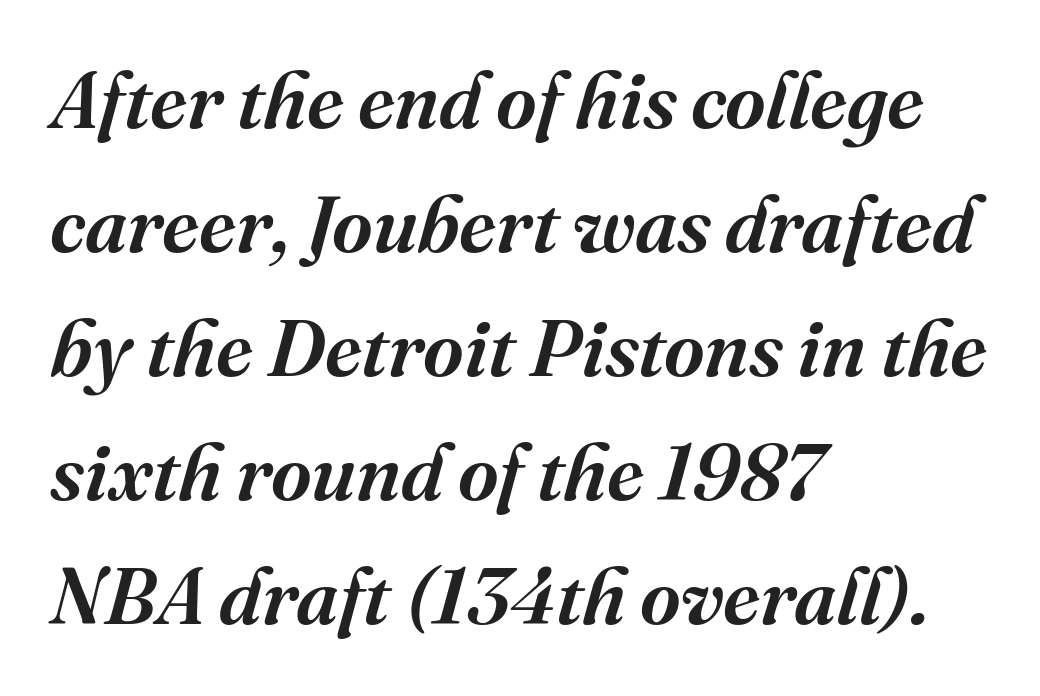
This sample has the flowing, uneven cadence of proportional lettering. A student would call this left alignment; a typographer would say flush left, rag right. Characters are canted at an angle relative to the baseline's perpendicular. The font family rendered here belongs to the serif group. The strip under each line holds only bare page. You could call the tracking neutral — neither tight nor loose.
